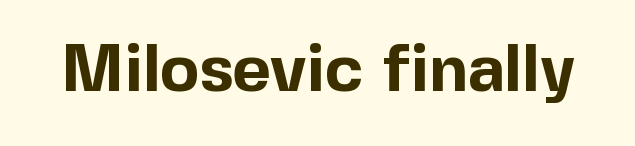
{"serif": "no", "italic": "no", "bold": "yes", "weight": "bold", "width": "normal", "x_height": "medium", "monospaced": "no", "underline": "no", "letter_spacing": "normal", "letter_spacing_em": 0.0, "glyph_px": 66}
